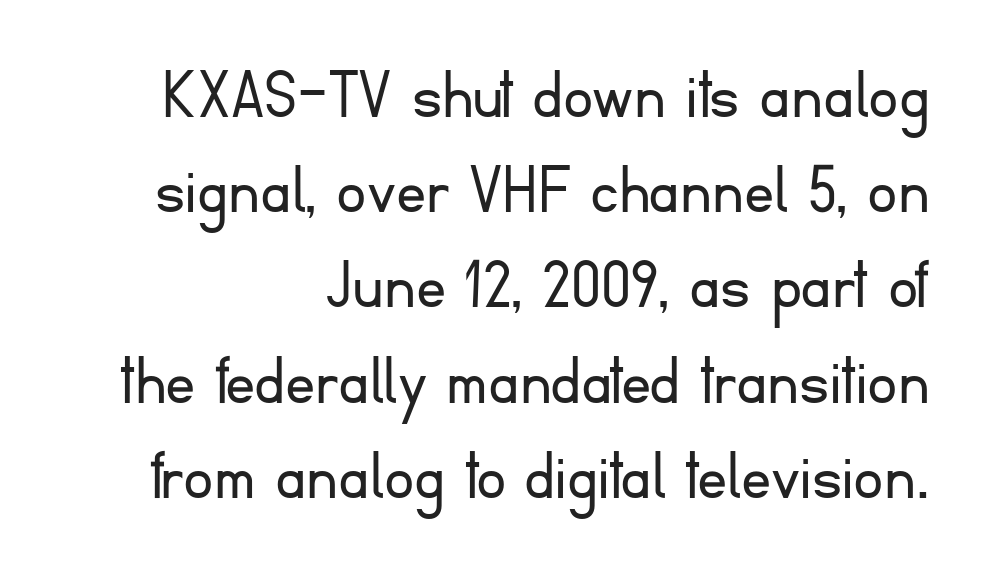
{"serif": "no", "italic": "no", "bold": "no", "weight": "light", "width": "normal", "stroke_contrast": "low", "x_height": "small", "monospaced": "no", "underline": "no", "align": "right", "line_spacing": "normal", "line_spacing_ratio": 1.27, "letter_spacing": "normal", "letter_spacing_em": 0.0, "glyph_px": 75}
